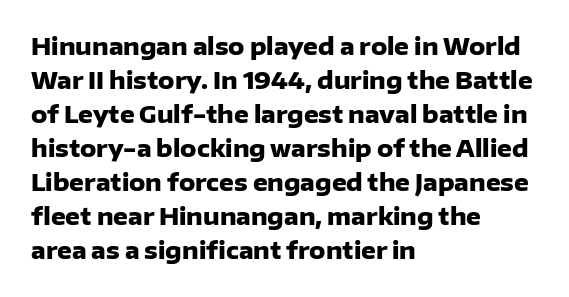
Q: Is the text bold? A: Yes.
Q: Is the text italic (slanted)? A: No, it is upright.
Q: Is the text underlined? A: No.
Q: How is the paragraph aligned? A: Left-aligned.
Q: Is the spacing between letters normal or unusually wide? A: Normal.
Q: Is the spacing between lines tight, normal or loose? A: Normal.
